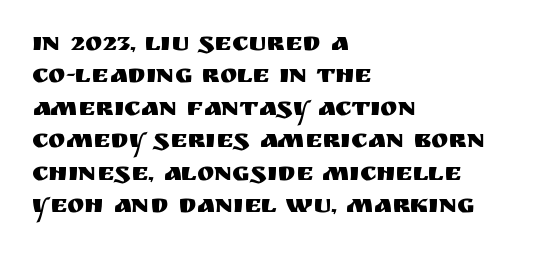
These lines sit exactly where default settings would place them. The letters stand upright; this is a roman face. Typeset ragged right — the left edge is the straight one. Just letters on the line, the space beneath them empty. Caption: standard tracking, unaltered.
